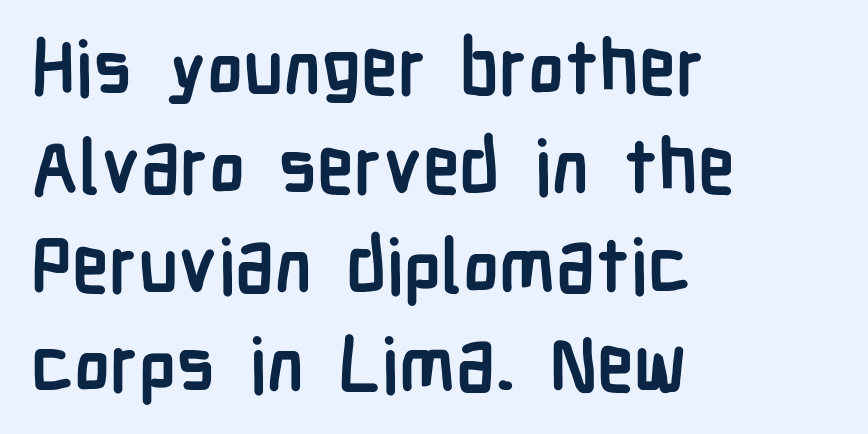
Q: Is the text bold? A: Yes.
Q: Is the text italic (slanted)? A: No, it is upright.
Q: Is the typeface a serif or a sans-serif typeface? A: Sans-serif.
Q: Is the text underlined? A: No.
Q: How is the paragraph aligned? A: Left-aligned.
Q: Is the spacing between letters normal or unusually wide? A: Normal.
Q: Is the spacing between lines tight, normal or loose? A: Normal.
Q: Width (condensed, normal, or wide)? A: Condensed.
Q: Stroke contrast? A: Low.
Q: x-height? A: Medium.
Q: Monospaced? A: No.
